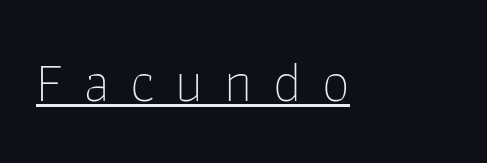
Each line of the rendering has a horizontal stroke beneath the glyphs. A light-to-regular cut is what we see here. The tracking jumps out immediately: characters are airy and widely separated. Nope, not italic — everything's standing straight. Each letter keeps its own natural width here, so spacing adapts to shape. In terms of letterform style, serifs are entirely absent.
